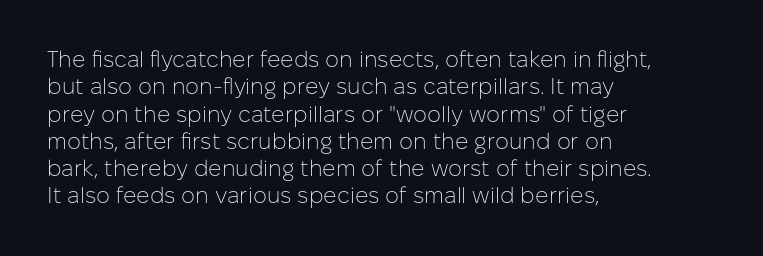
{"italic": "no", "bold": "no", "underline": "no", "align": "left", "line_spacing_ratio": 1.24, "letter_spacing": "normal", "letter_spacing_em": 0.0, "glyph_px": 22}
